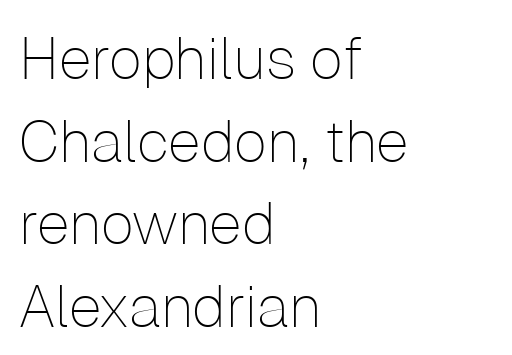
Q: Is the text bold? A: No.
Q: Is the text italic (slanted)? A: No, it is upright.
Q: Is the typeface a serif or a sans-serif typeface? A: Sans-serif.
Q: Is the text underlined? A: No.
Q: How is the paragraph aligned? A: Left-aligned.
Q: Is the spacing between letters normal or unusually wide? A: Normal.
Q: Is the spacing between lines tight, normal or loose? A: Normal.
Q: Width (condensed, normal, or wide)? A: Normal.
Q: Stroke contrast? A: Low.
Q: x-height? A: Medium.
Q: Monospaced? A: No.
